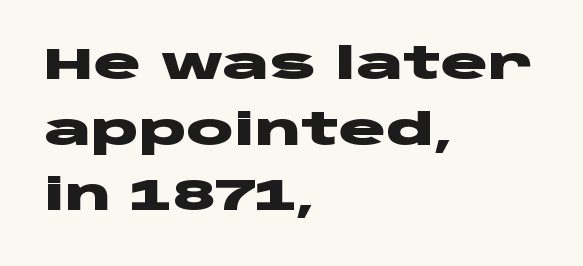
Q: Is the text bold? A: Yes.
Q: Is the text italic (slanted)? A: No, it is upright.
Q: Is the typeface a serif or a sans-serif typeface? A: Sans-serif.
Q: Is the text underlined? A: No.
Q: How is the paragraph aligned? A: Left-aligned.
Q: Is the spacing between letters normal or unusually wide? A: Normal.
Q: Is the spacing between lines tight, normal or loose? A: Normal.
Q: Width (condensed, normal, or wide)? A: Wide.
Q: Stroke contrast? A: Low.
Q: x-height? A: Large.
Q: Monospaced? A: No.
